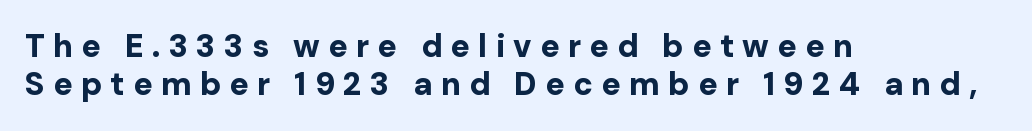
A sans-serif font was chosen for this passage. The font is running at its bold setting. Words float on clear page, feet unadorned. It's the straight-up-and-down kind of type.
